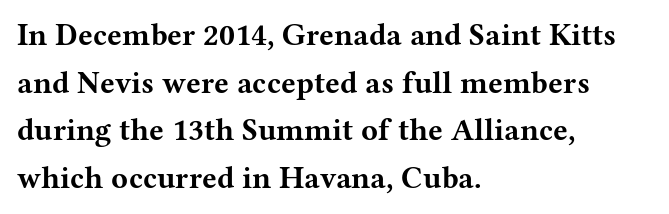
{"serif": "yes", "italic": "no", "bold": "yes", "weight": "bold", "width": "wide", "stroke_contrast": "medium", "x_height": "medium", "monospaced": "no", "underline": "no", "align": "left", "line_spacing": "normal", "line_spacing_ratio": 1.54, "letter_spacing": "normal", "letter_spacing_em": 0.0, "glyph_px": 31}
